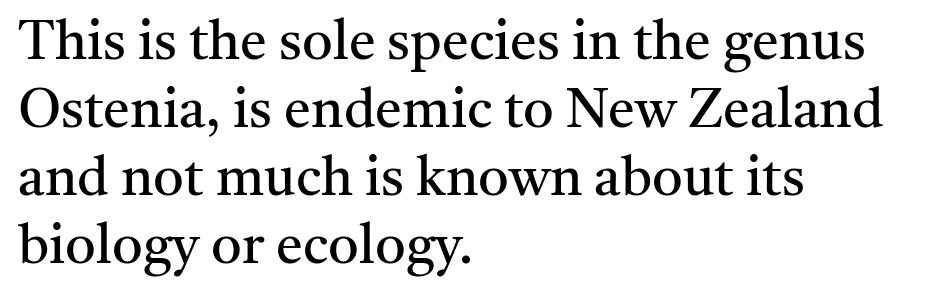
{"serif": "yes", "italic": "no", "bold": "no", "weight": "regular", "width": "normal", "stroke_contrast": "medium", "x_height": "medium", "monospaced": "no", "underline": "no", "align": "left", "line_spacing": "normal", "line_spacing_ratio": 1.26, "letter_spacing": "normal", "letter_spacing_em": 0.0, "glyph_px": 54}
